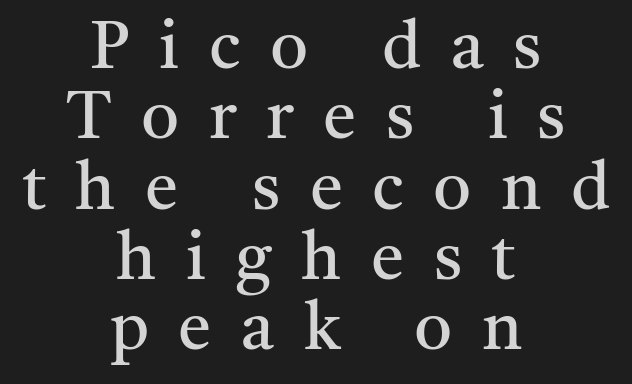
Q: Is the text bold? A: No.
Q: Is the text italic (slanted)? A: No, it is upright.
Q: Is the typeface a serif or a sans-serif typeface? A: Serif.
Q: Is the text underlined? A: No.
Q: How is the paragraph aligned? A: Centered.
Q: Is the spacing between letters normal or unusually wide? A: Unusually wide.
Q: Is the spacing between lines tight, normal or loose? A: Tight.
Q: Width (condensed, normal, or wide)? A: Normal.
Q: Stroke contrast? A: Medium.
Q: x-height? A: Medium.
Q: Monospaced? A: No.
